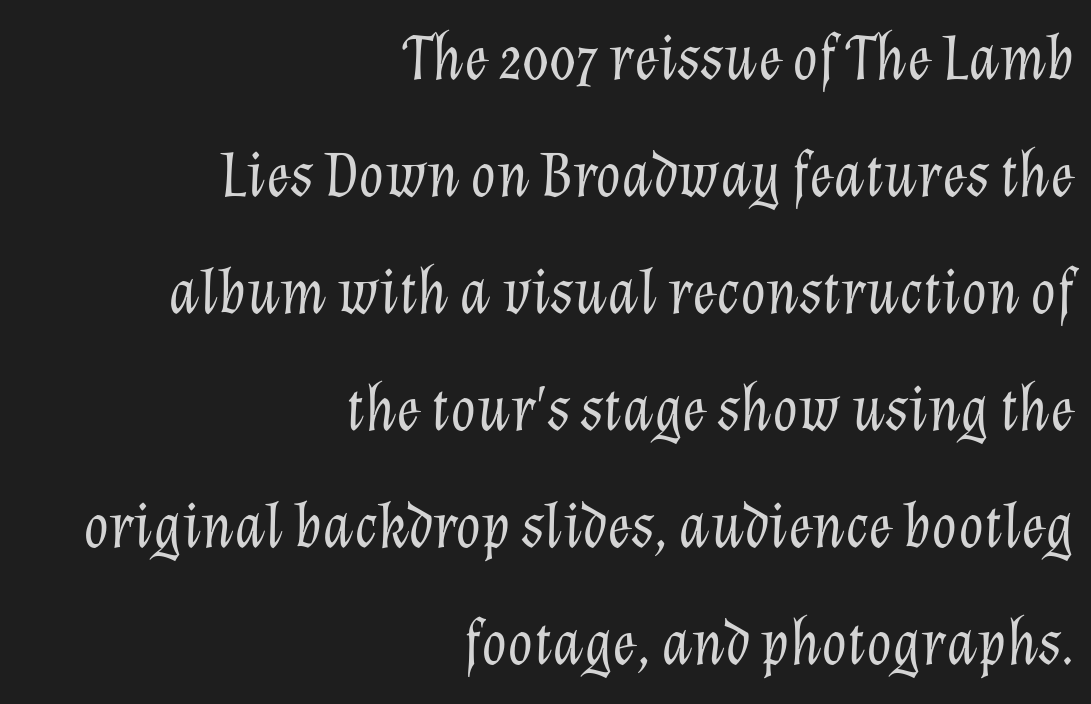
The image shows 65 px light type, italic (leaning right); set right-aligned, line spacing 1.8x, normal letter spacing, not underlined; low stroke contrast and a medium x-height.
